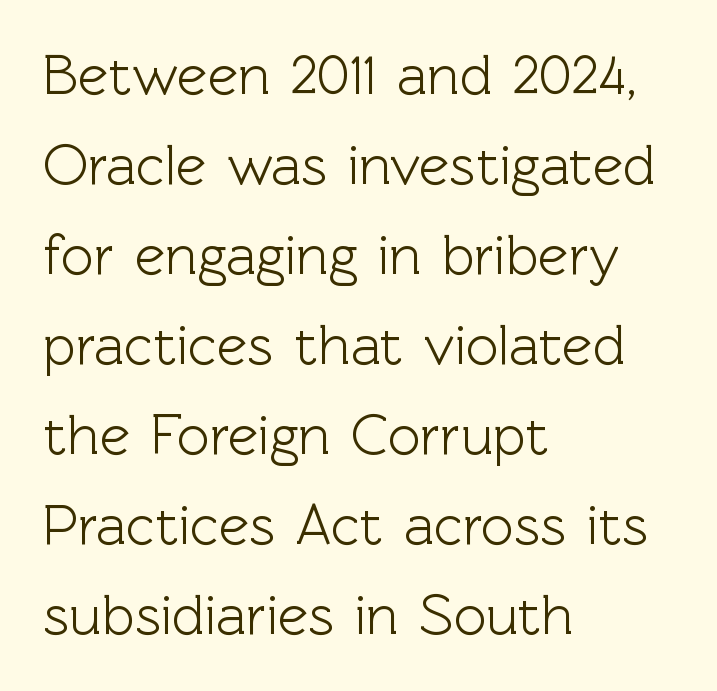
{"serif": "no", "italic": "no", "width": "normal", "x_height": "medium", "monospaced": "no", "underline": "no", "align": "left", "line_spacing": "normal", "line_spacing_ratio": 1.58, "letter_spacing": "normal", "letter_spacing_em": 0.0, "glyph_px": 57}
